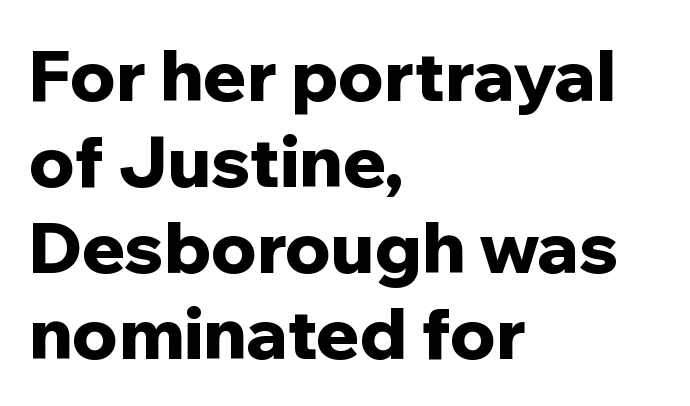
Q: Is the text bold? A: Yes.
Q: Is the text italic (slanted)? A: No, it is upright.
Q: Is the typeface a serif or a sans-serif typeface? A: Sans-serif.
Q: Is the text underlined? A: No.
Q: How is the paragraph aligned? A: Left-aligned.
Q: Is the spacing between letters normal or unusually wide? A: Normal.
Q: Width (condensed, normal, or wide)? A: Normal.
Q: Stroke contrast? A: Low.
Q: x-height? A: Medium.
Q: Monospaced? A: No.
